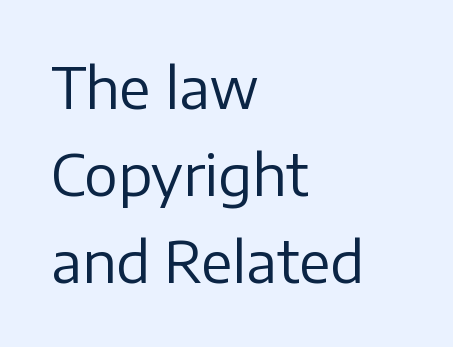
Q: Is the text bold? A: No.
Q: Is the text italic (slanted)? A: No, it is upright.
Q: Is the typeface a serif or a sans-serif typeface? A: Sans-serif.
Q: Is the text underlined? A: No.
Q: How is the paragraph aligned? A: Left-aligned.
Q: Is the spacing between letters normal or unusually wide? A: Normal.
Q: Is the spacing between lines tight, normal or loose? A: Normal.
Q: Width (condensed, normal, or wide)? A: Normal.
Q: Stroke contrast? A: Low.
Q: x-height? A: Medium.
Q: Monospaced? A: No.
